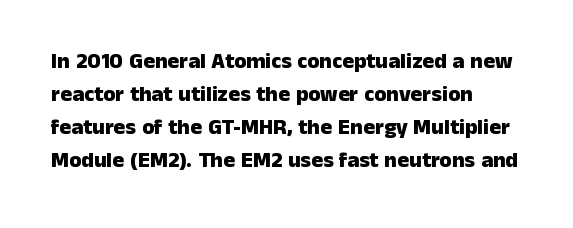
The image shows 22 px bold type, upright; set left-aligned, normal line spacing (1.5x), normal letter spacing, not underlined.
